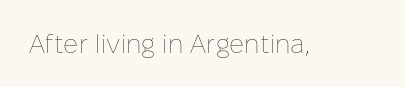
A roman cut, with each character standing at attention. Decoration check: the copy has no underline. The gaps between neighbouring characters are ordinary and unremarkable. Bold? No — there's no thickening of the strokes.
